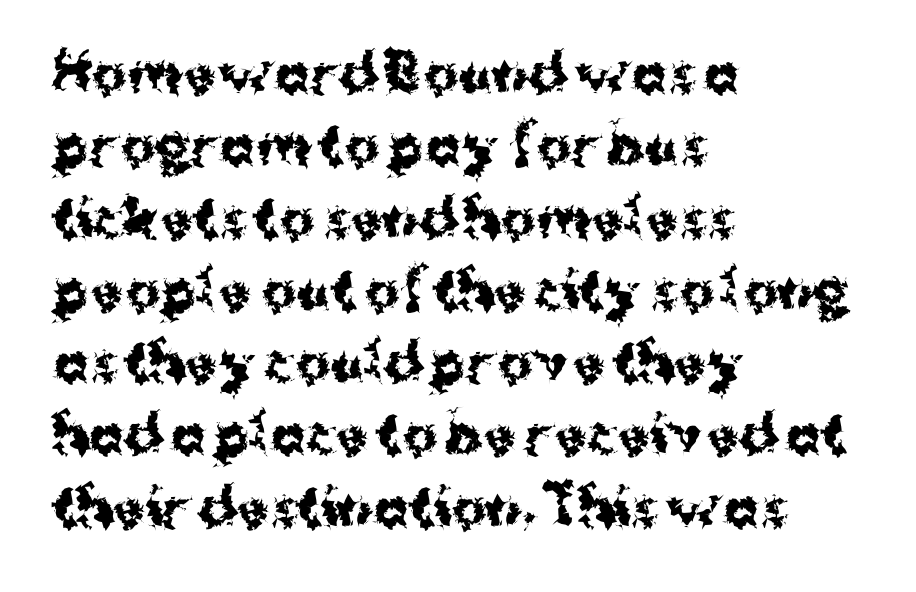
No feet cap the strokes, marking this as sans-serif type. Normally led — the rows are evenly, conventionally spaced. The letters are bold, with thick, heavy strokes. Between one letter and the next there's only the usual sliver of space.
